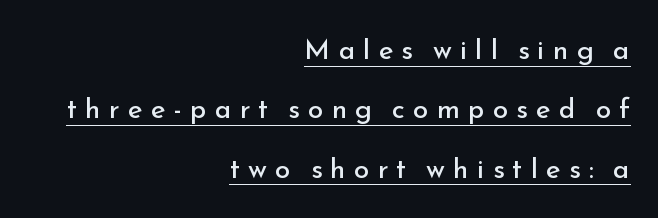
{"serif": "no", "italic": "no", "bold": "no", "weight": "regular", "width": "normal", "stroke_contrast": "low", "x_height": "small", "monospaced": "no", "underline": "yes", "align": "right", "line_spacing": "loose", "line_spacing_ratio": 2.12, "letter_spacing": "wide", "letter_spacing_em": 0.29, "glyph_px": 28}
